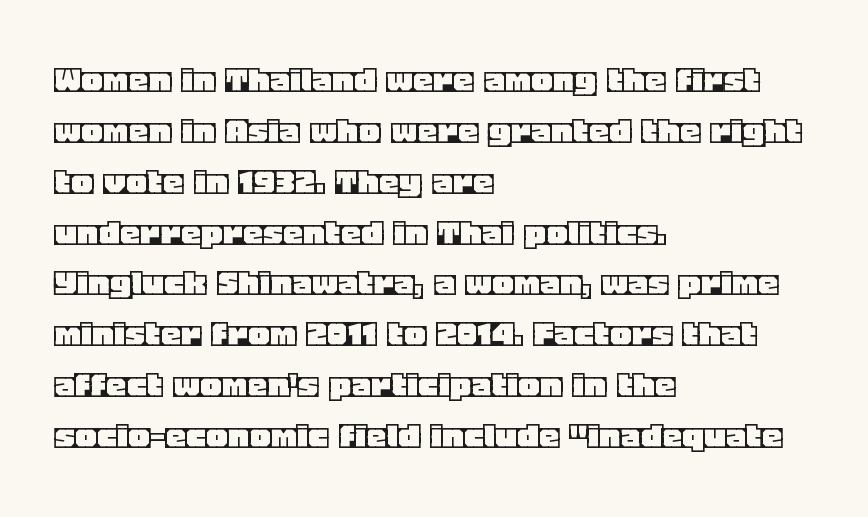
{"italic": "no", "width": "normal", "x_height": "large", "monospaced": "no", "underline": "no", "align": "left", "line_spacing_ratio": 1.24, "letter_spacing": "normal", "letter_spacing_em": 0.0, "glyph_px": 41}
